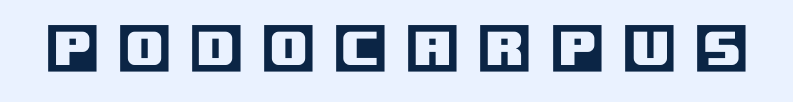
The specimen omits any rule beneath the text block's lines. This rendering widens character spacing well past its baseline value. Is there any slant? The stems are plumb.
